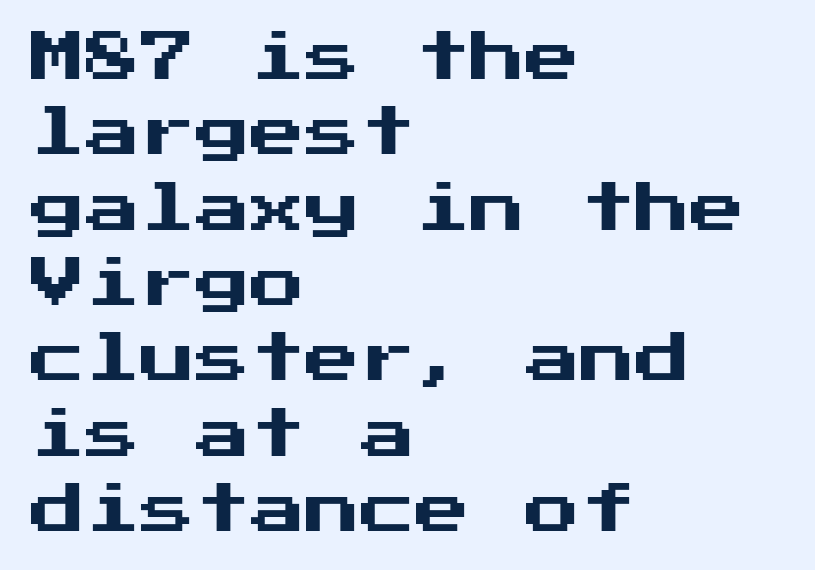
Tracking value appears to be zero — textbook default spacing. Characters remain perfectly vertical along every line. In CSS terms this would be text-align: left. Unmarked baselines from the first word to the last. Reading down the column, the eye jumps a familiar distance to each next line.
